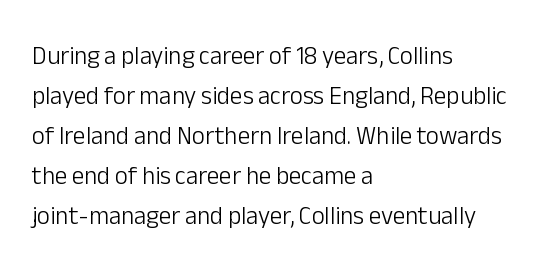
The image shows 25 px text type, upright; set left-aligned, normal line spacing (1.6x), normal letter spacing, not underlined.
